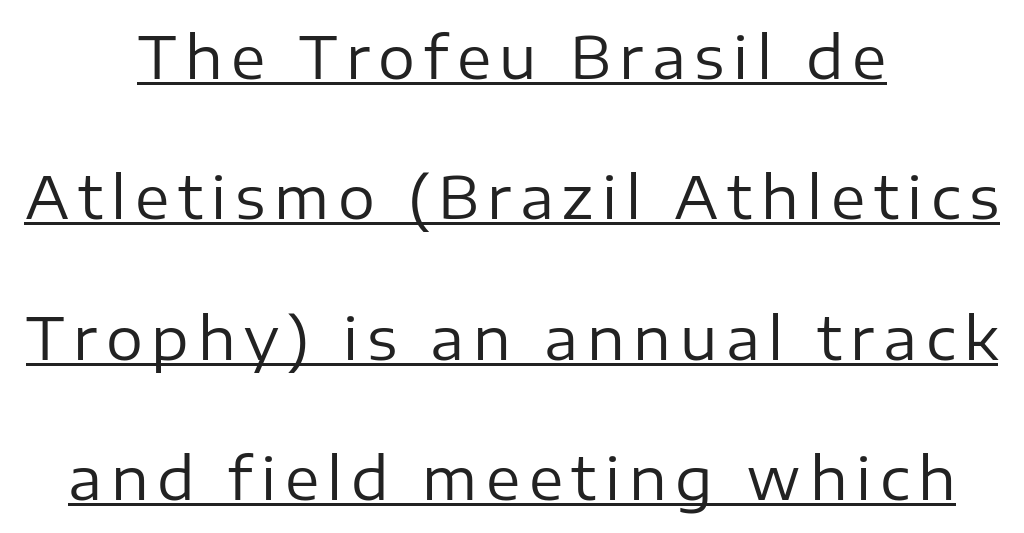
{"serif": "no", "italic": "no", "bold": "no", "weight": "regular", "width": "normal", "stroke_contrast": "low", "x_height": "medium", "monospaced": "no", "underline": "yes", "align": "center", "line_spacing": "loose", "line_spacing_ratio": 2.42, "glyph_px": 58}
